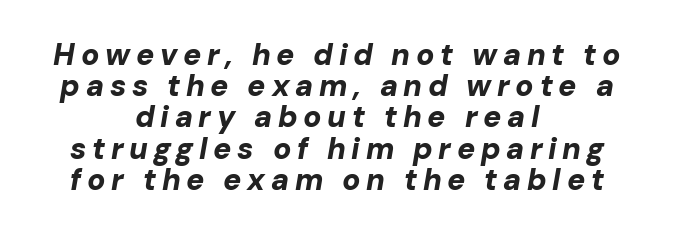
Regarding leading, the lines here are crowded together. Here the designer chose a conventional face with non-uniform glyph widths. The sample has been set heavy, in full bold. Style check: oblique.
